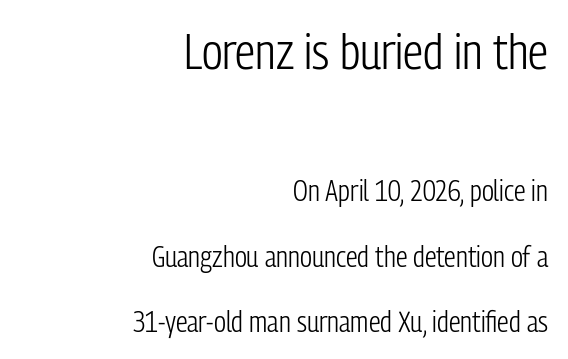
Q: Is the text bold? A: No.
Q: Is the text italic (slanted)? A: No, it is upright.
Q: Is the typeface a serif or a sans-serif typeface? A: Sans-serif.
Q: Is the text underlined? A: No.
Q: How is the paragraph aligned? A: Right-aligned.
Q: Is the spacing between letters normal or unusually wide? A: Normal.
Q: Is the spacing between lines tight, normal or loose? A: Loose.
Q: Which block of text is set in a larger size, the first (top) or the second (bottom)? A: The first (top) one.
Q: Width (condensed, normal, or wide)? A: Condensed.
Q: Stroke contrast? A: Low.
Q: x-height? A: Medium.
Q: Monospaced? A: No.
